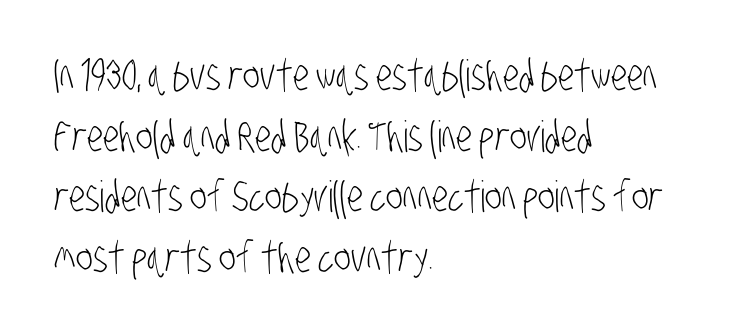
The image shows 43 px light, condensed sans-serif type; set left-aligned, normal line spacing (1.41x), normal letter spacing, not underlined; low stroke contrast and a large x-height.
